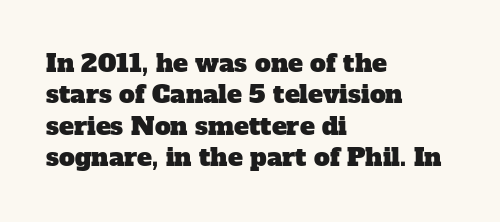
The image shows 25 px text type; set left-aligned, normal line spacing (1.26x), normal letter spacing, not underlined.
